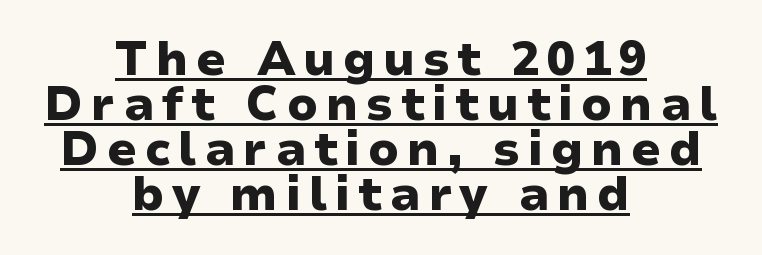
Q: Is the text bold? A: Yes.
Q: Is the text italic (slanted)? A: No, it is upright.
Q: Is the typeface a serif or a sans-serif typeface? A: Sans-serif.
Q: Is the text underlined? A: Yes.
Q: How is the paragraph aligned? A: Centered.
Q: Is the spacing between lines tight, normal or loose? A: Tight.
Q: Width (condensed, normal, or wide)? A: Wide.
Q: Stroke contrast? A: Low.
Q: x-height? A: Medium.
Q: Monospaced? A: No.
